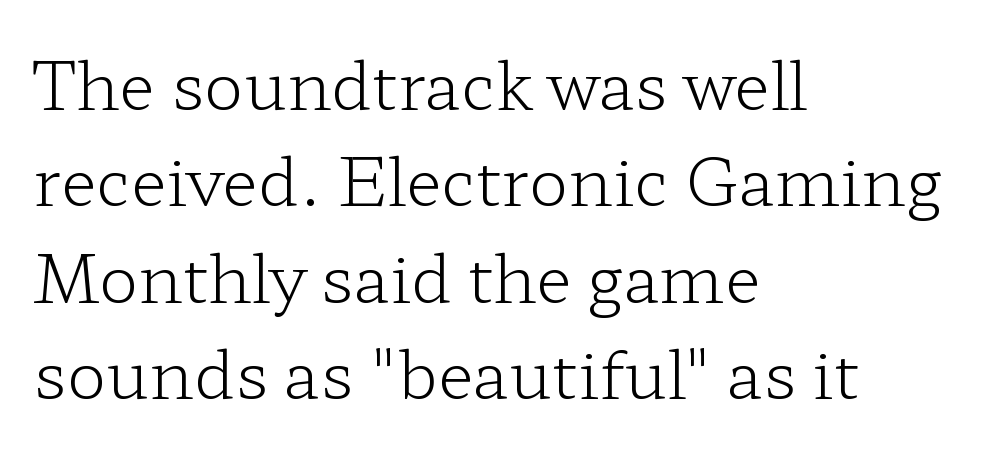
The image shows 66 px light, wide serif type, upright; set left-aligned, normal line spacing (1.46x), normal letter spacing, not underlined; low stroke contrast and a medium x-height.
